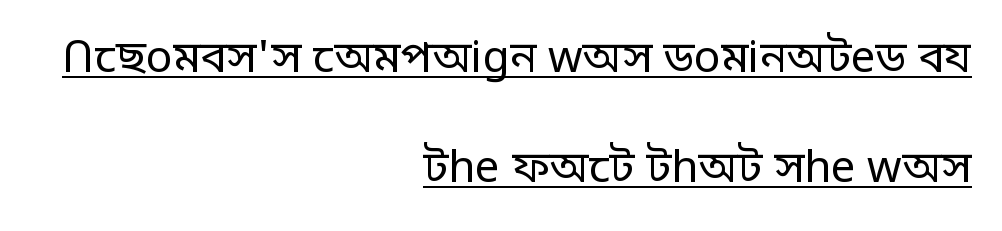
Varying glyph widths throughout — classic text-font behaviour. You can tell it's not italic because the verticals are truly vertical. Here the glyphs are tracked normally, forming tight word shapes. Leftover space on each line is placed entirely before the opening word.
